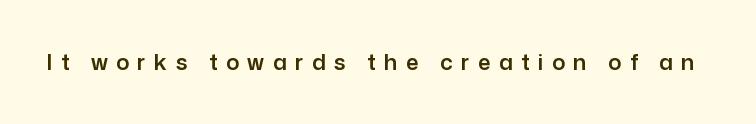
The specimen reads as upright at a glance. Characters follow at a spacing far wider than the type designer built in. The foot of each line stays bare and open.
